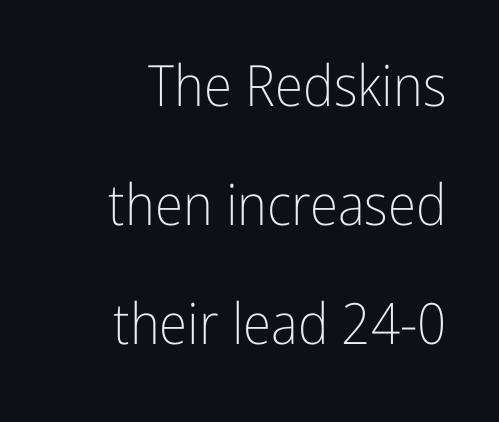
{"serif": "no", "italic": "no", "bold": "no", "weight": "light", "width": "condensed", "stroke_contrast": "low", "x_height": "medium", "monospaced": "no", "underline": "no", "align": "right", "line_spacing": "loose", "line_spacing_ratio": 2.09, "letter_spacing": "normal", "letter_spacing_em": 0.0, "glyph_px": 57}
